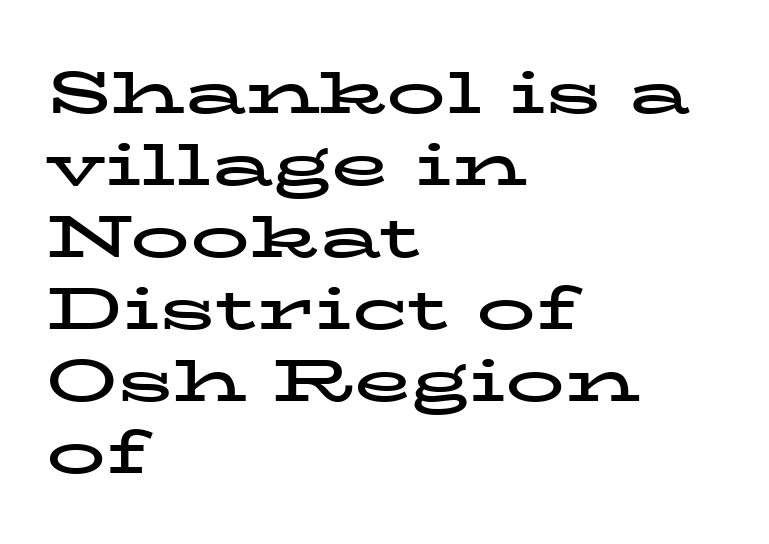
The image shows 59 px bold, wide serif type, upright; set left-aligned, line spacing 1.22x, normal letter spacing, not underlined; low stroke contrast and a medium x-height.
